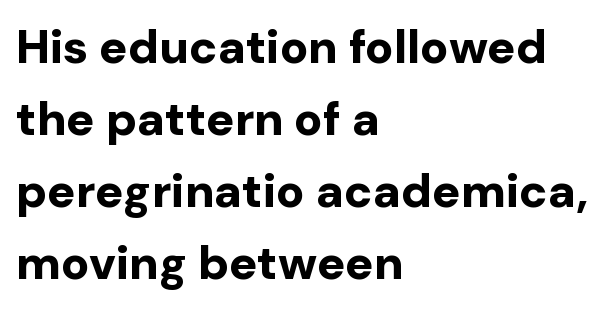
{"serif": "no", "italic": "no", "bold": "yes", "weight": "bold", "width": "normal", "stroke_contrast": "low", "x_height": "medium", "monospaced": "no", "underline": "no", "align": "left", "line_spacing": "normal", "line_spacing_ratio": 1.53, "letter_spacing": "normal", "letter_spacing_em": 0.0, "glyph_px": 47}
